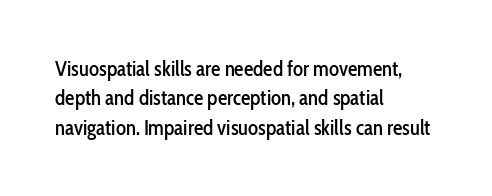
If you drew a ruler down the left edge, every line would touch it. The foot of each line stays bare and open. What's the leading like? Ordinary, nothing unusual. The axis of the letterforms is exactly vertical. Observe the ordinary spacing: letters are neighbours, not strangers.
